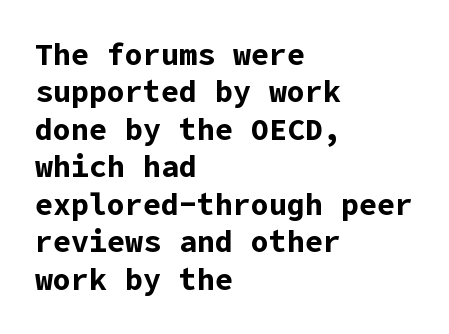
Q: Is the text bold? A: Yes.
Q: Is the text italic (slanted)? A: No, it is upright.
Q: Is the typeface a serif or a sans-serif typeface? A: Sans-serif.
Q: Is the text underlined? A: No.
Q: How is the paragraph aligned? A: Left-aligned.
Q: Is the spacing between letters normal or unusually wide? A: Normal.
Q: Is the spacing between lines tight, normal or loose? A: Normal.
Q: Width (condensed, normal, or wide)? A: Normal.
Q: Stroke contrast? A: Low.
Q: x-height? A: Medium.
